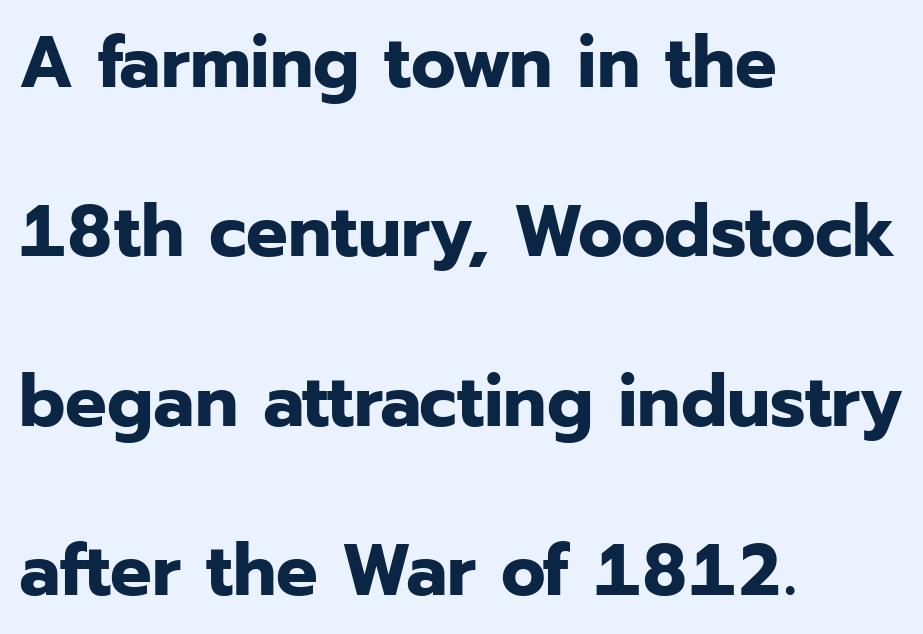
The image shows 73 px bold sans-serif type, upright; set left-aligned, loose line spacing (2.32x), normal letter spacing, not underlined; low stroke contrast and a medium x-height.
